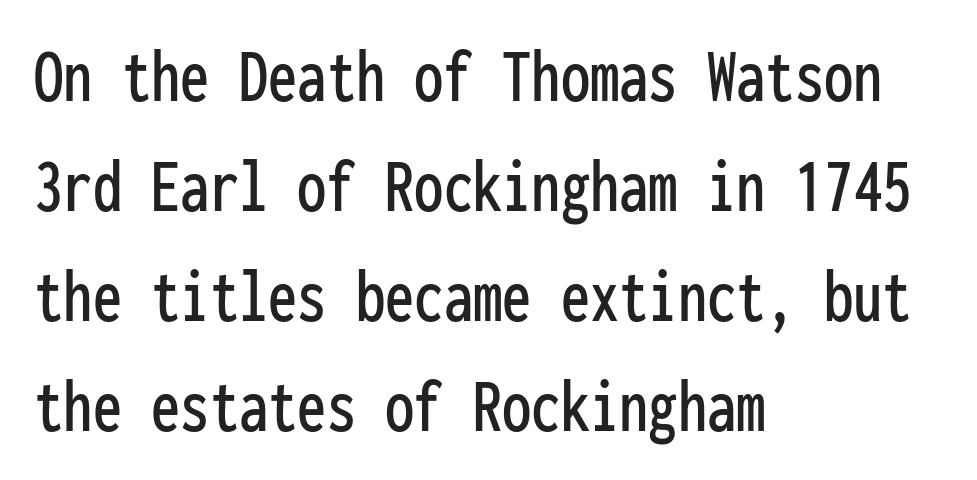
The image shows 78 px condensed sans-serif type, upright, monospaced; set left-aligned, normal line spacing (1.41x), normal letter spacing, not underlined; low stroke contrast and a medium x-height.
